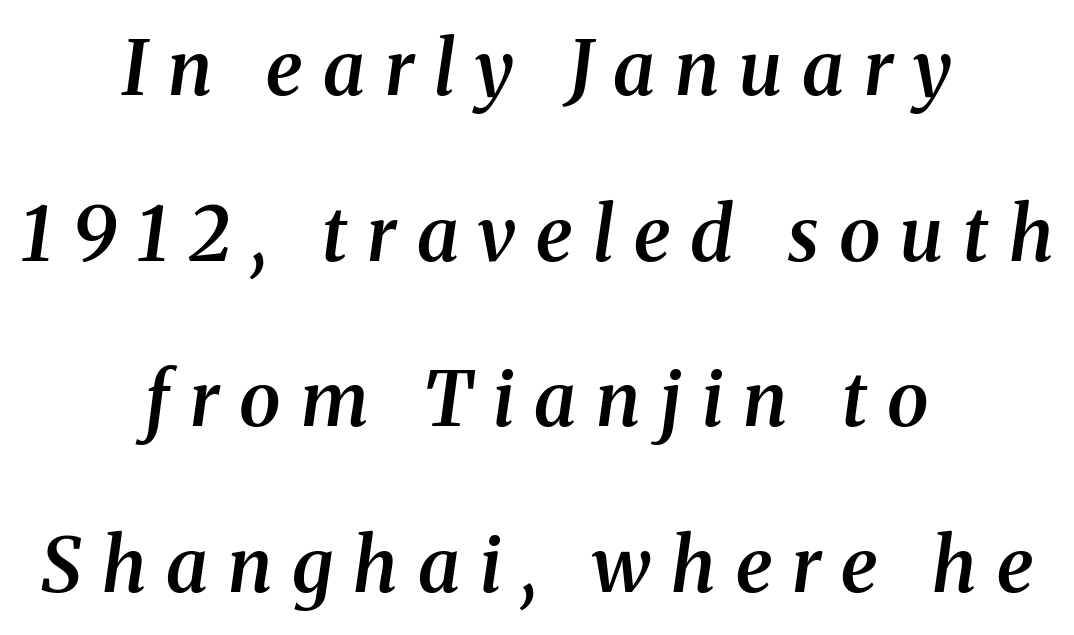
The zone under the glyphs is completely vacant. The font's italic variant was chosen for this text. Set as a demibold, roughly 600 on the weight scale. Notice the wide empty band between every row — that's loose leading. There is plenty of visible air inserted between adjacent glyphs.
